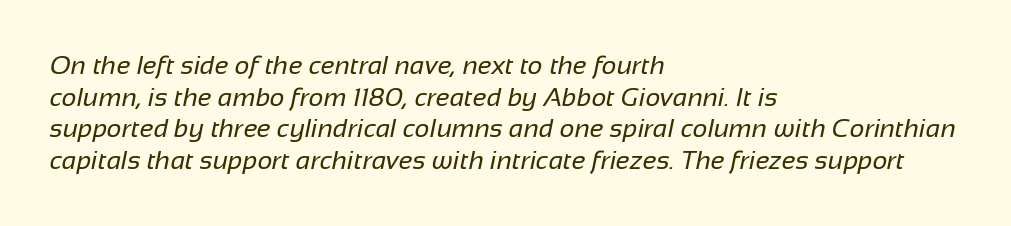
The image shows 26 px text type; set left-aligned, line spacing 1.22x, normal letter spacing, not underlined.
